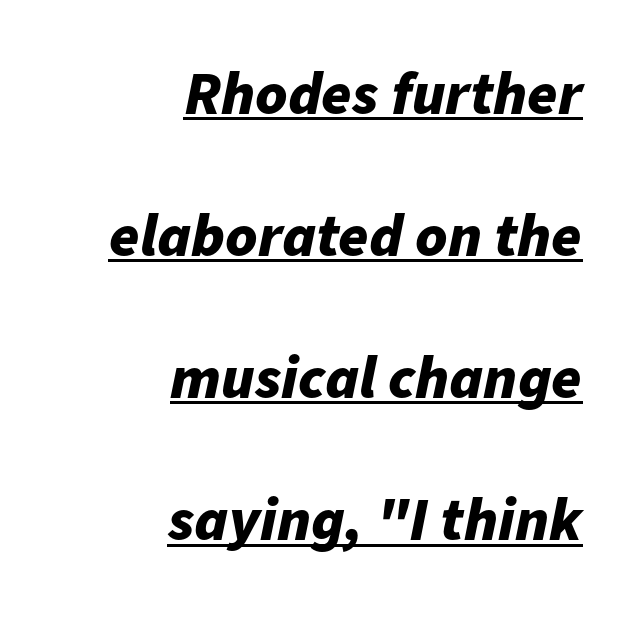
The image shows 61 px bold type, italic (leaning right); set right-aligned, loose line spacing (2.33x), normal letter spacing, underlined; low stroke contrast and a medium x-height.
